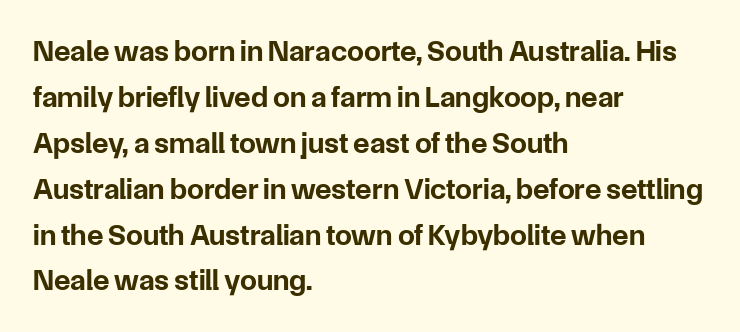
The rag falls on the right side of this text block. Italic: no, the glyphs are upright roman. This sample has the flowing, uneven cadence of proportional lettering. No feet cap the strokes, marking this as sans-serif type.
